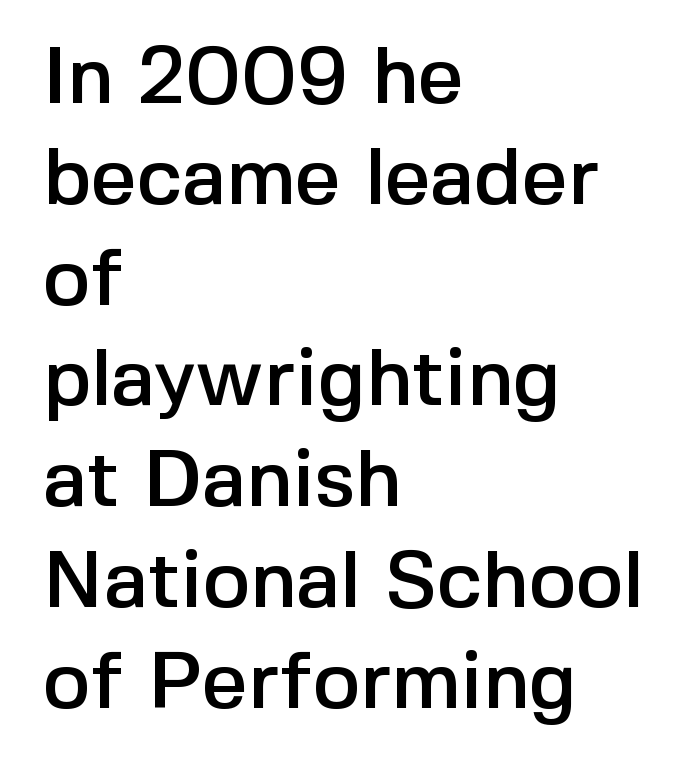
The image shows 80 px sans-serif type, upright; set left-aligned, normal line spacing (1.26x), normal letter spacing, not underlined; a medium x-height.
